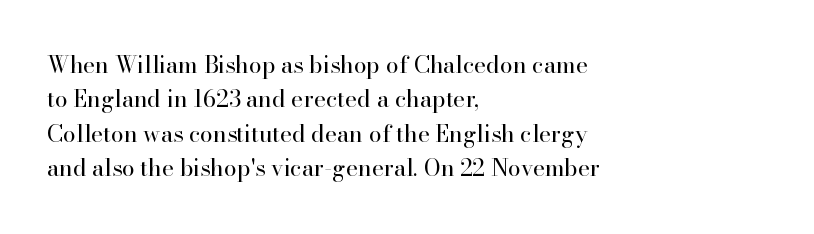
Q: Is the text bold? A: No.
Q: Is the text italic (slanted)? A: No, it is upright.
Q: Is the text underlined? A: No.
Q: How is the paragraph aligned? A: Left-aligned.
Q: Is the spacing between letters normal or unusually wide? A: Normal.
Q: Is the spacing between lines tight, normal or loose? A: Normal.
